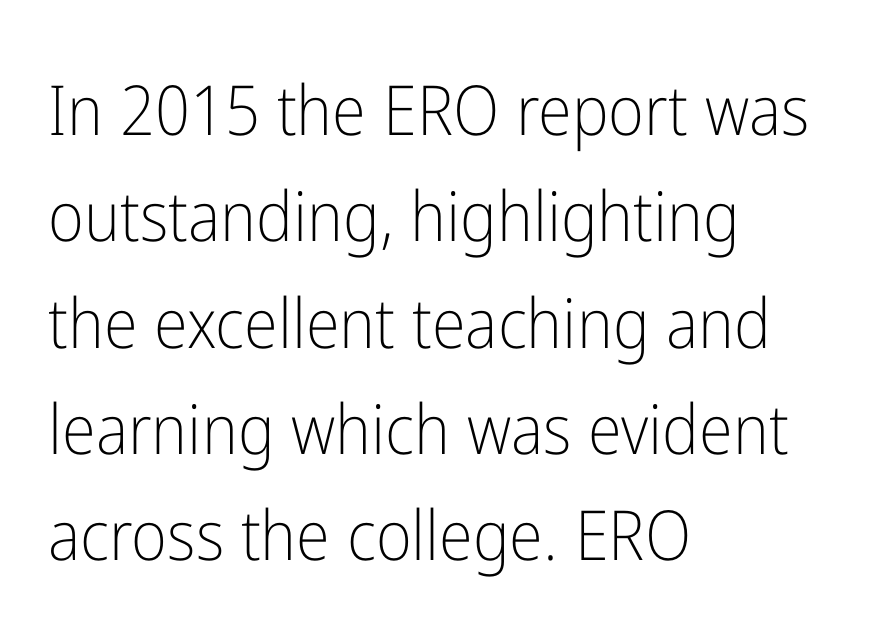
The image shows 69 px light, condensed sans-serif type, upright; set left-aligned, normal line spacing (1.54x), normal letter spacing, not underlined; low stroke contrast and a medium x-height.
